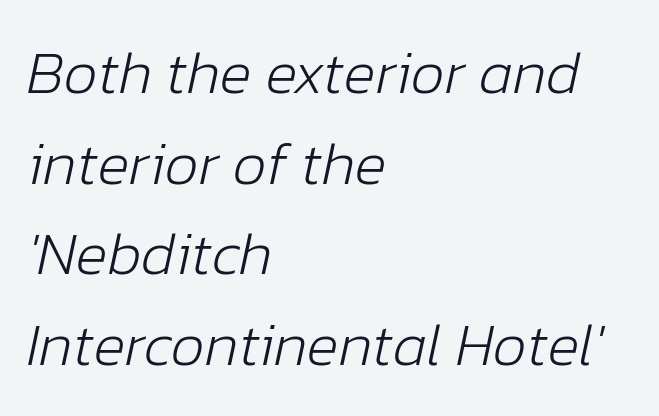
The image shows 60 px light type, italic (leaning right); set left-aligned, normal line spacing (1.51x), normal letter spacing, not underlined; low stroke contrast and a medium x-height.
